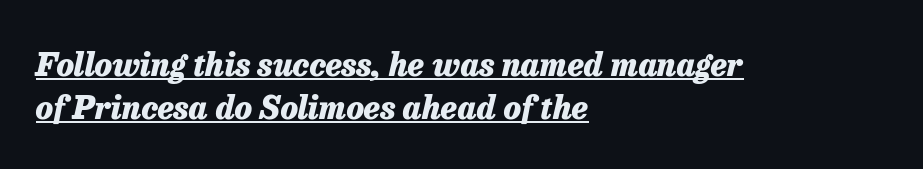
A typesetter would mark this as italic. These lines are rendered in a variable-pitch font. Compared with typical body copy, the letter spacing here is the same. Line beginnings align vertically; line endings do not. This rendering features underlined lettering.
